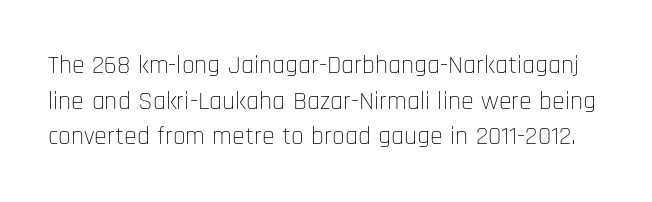
The image shows 26 px text type, upright; set normal line spacing (1.37x), normal letter spacing, not underlined.
